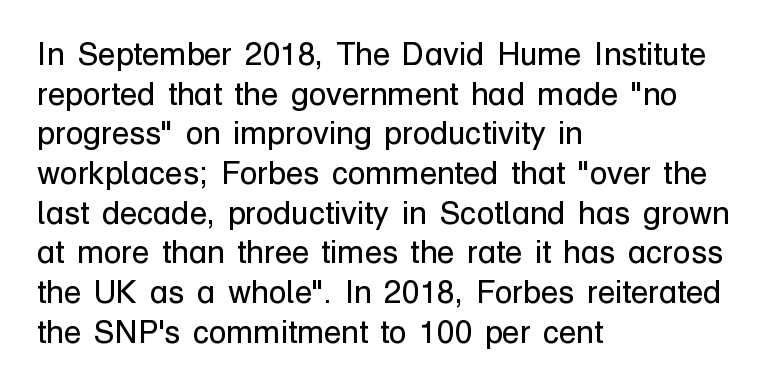
The image shows 32 px regular-weight sans-serif type, upright; set left-aligned, line spacing 1.24x, normal letter spacing, not underlined; low stroke contrast and a medium x-height.
